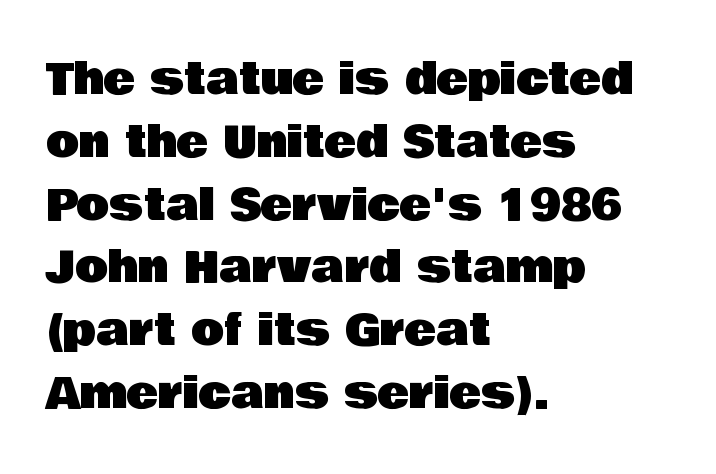
The image shows 43 px sans-serif type, upright; set left-aligned, normal line spacing (1.46x), normal letter spacing, not underlined; low stroke contrast and a large x-height.
